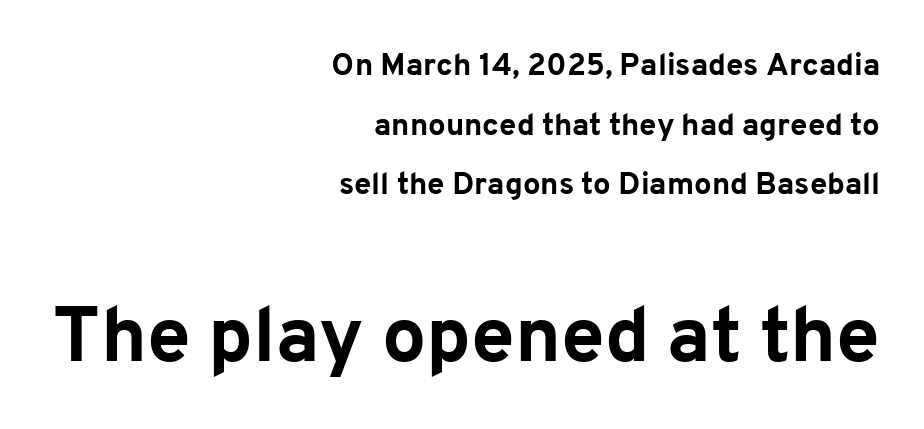
The compositor pushed each line to the right boundary. Nope, no serifs anywhere on these letters. Each row of text sits above clean, open space. Quick note: not italic, upright. You could call the tracking neutral — neither tight nor loose. The second block has been scaled up relative to the first.
